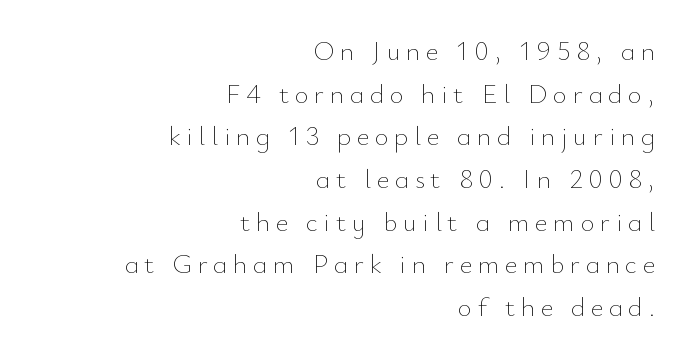
Underlining? Definitely not there. If you measured baseline to baseline, you'd find a middling distance. The rag falls on the left side of this text block. This is roman type, the default non-slanted kind. A light-to-regular cut is what we see here.
